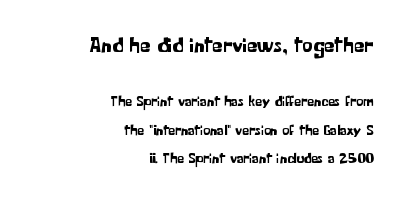
{"italic": "no", "underline": "no", "align": "right", "line_spacing": "loose", "line_spacing_ratio": 2.03, "letter_spacing": "normal", "letter_spacing_em": 0.0, "larger_block": "first", "size_ratio": 1.5, "glyph_px": 21}
